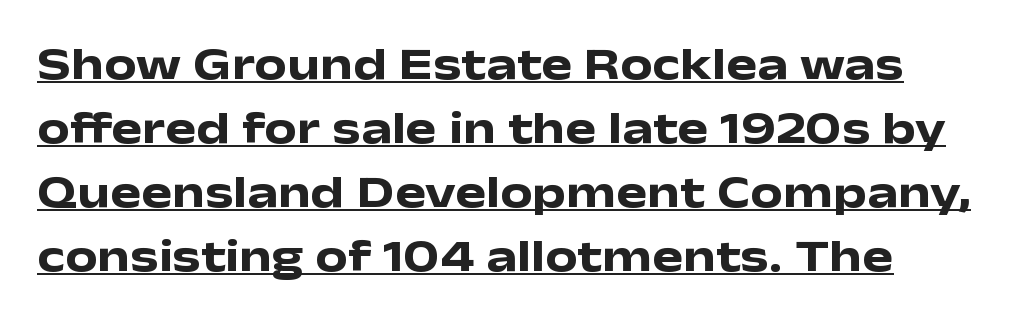
{"serif": "no", "italic": "no", "bold": "yes", "weight": "heavy", "width": "wide", "stroke_contrast": "low", "x_height": "medium", "monospaced": "no", "underline": "yes", "line_spacing": "normal", "line_spacing_ratio": 1.39, "letter_spacing": "normal", "letter_spacing_em": 0.0, "glyph_px": 46}
